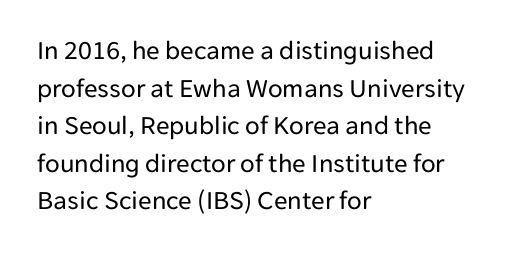
The image shows 27 px text type, upright; set left-aligned, normal line spacing (1.39x), normal letter spacing, not underlined.
